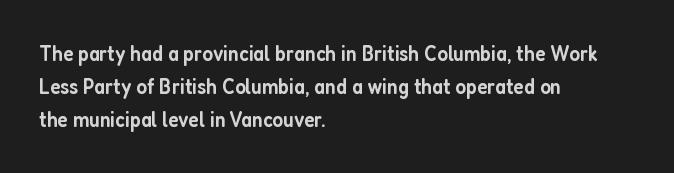
The words here are not underlined. Each new line begins a customary step beneath the previous one. These lines were composed using upright roman letters. In CSS terms this would be text-align: left. Compared with typical body copy, the letter spacing here is the same. This is the in-between weight designers call semibold or demi.
